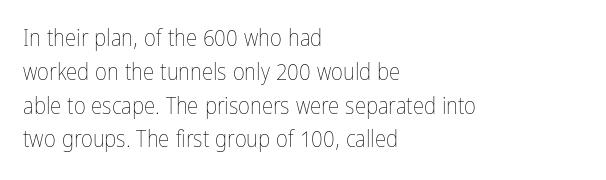
Just letters on the line, the space beneath them empty. Evenly set lines give the paragraph a standard silhouette. Heft: none added — not bold. Notice how the passage keeps a crisp vertical edge on the left only. No extra tracking has been applied to these lines. A roman cut, with each character standing at attention.
